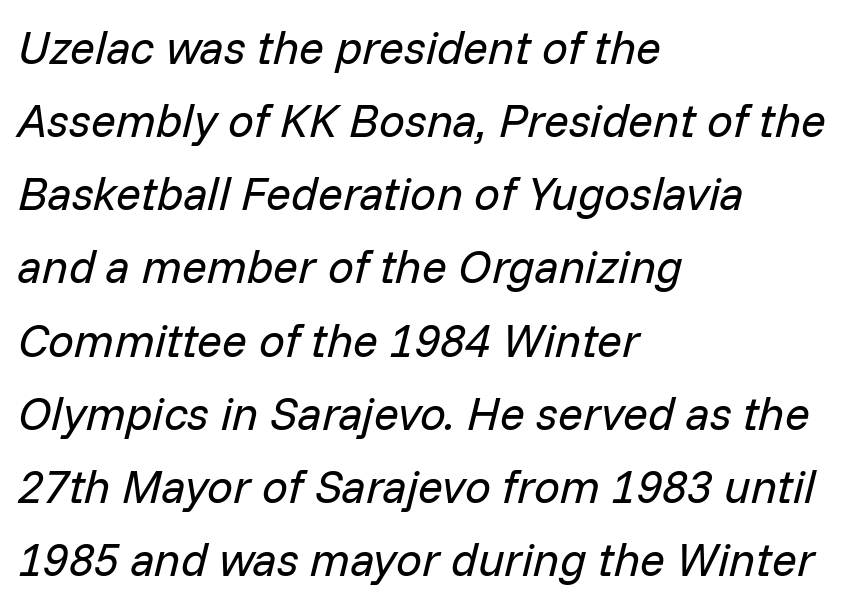
Tracking here is standard; glyphs follow each other at the usual distance. Weight: not bold — regular or lighter. The zone under the glyphs is completely vacant. Line spacing here is normal. Slanted lettering throughout.
